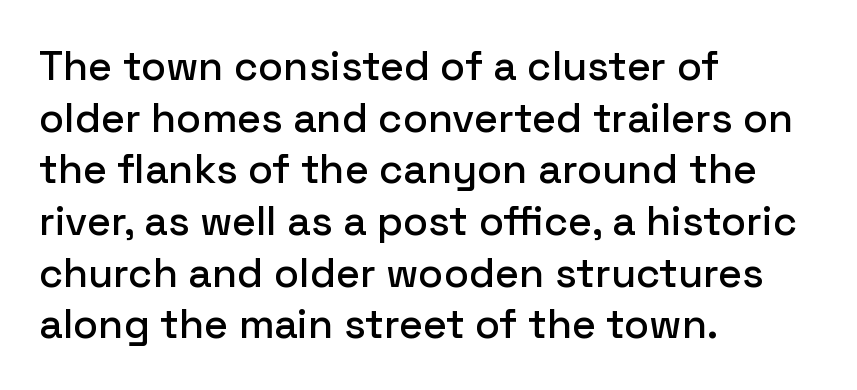
{"serif": "no", "italic": "no", "width": "normal", "stroke_contrast": "low", "x_height": "medium", "monospaced": "no", "underline": "no", "align": "left", "line_spacing": "normal", "line_spacing_ratio": 1.26, "letter_spacing": "normal", "letter_spacing_em": 0.0, "glyph_px": 41}
